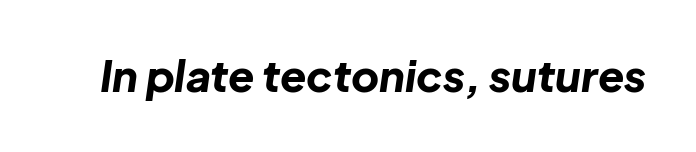
The letters are slanted; this is an italic face. Heavy, bold letterforms. The face used here is proportionally spaced, like ordinary book or web type. The passage shown is not underscored anywhere.
